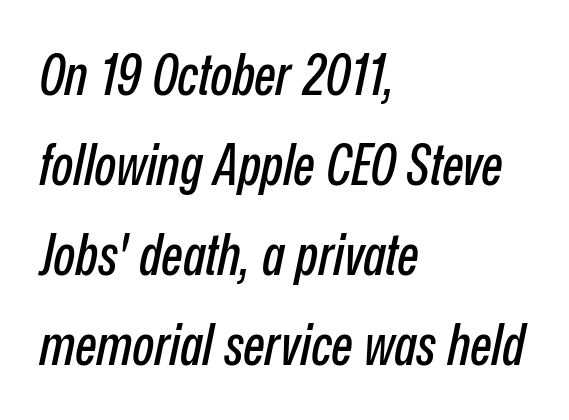
{"italic": "yes", "lean": "right", "slant_degrees": 12, "width": "condensed", "stroke_contrast": "low", "x_height": "medium", "monospaced": "no", "underline": "no", "align": "left", "line_spacing": "normal", "line_spacing_ratio": 1.58, "letter_spacing": "normal", "letter_spacing_em": 0.0, "glyph_px": 57}
